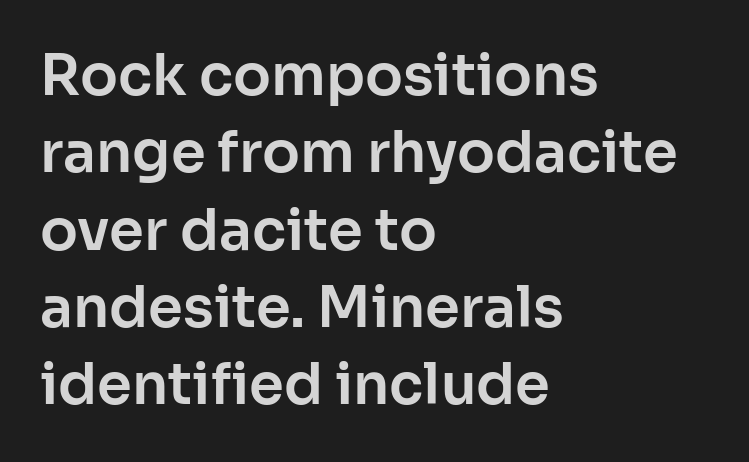
The image shows 56 px sans-serif type, upright; set left-aligned, normal line spacing (1.38x), normal letter spacing, not underlined; low stroke contrast and a medium x-height.
